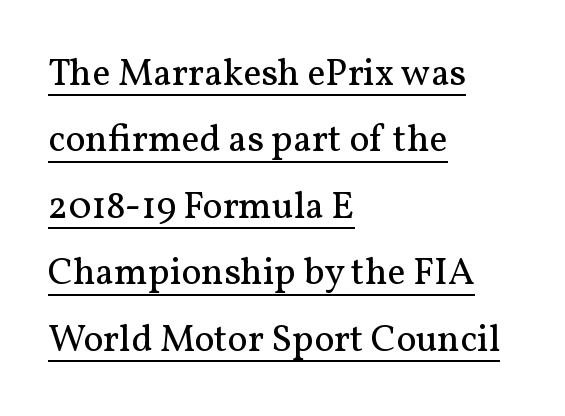
Q: Is the text bold? A: No.
Q: Is the text italic (slanted)? A: No, it is upright.
Q: Is the typeface a serif or a sans-serif typeface? A: Serif.
Q: Is the text underlined? A: Yes.
Q: How is the paragraph aligned? A: Left-aligned.
Q: Is the spacing between letters normal or unusually wide? A: Normal.
Q: Width (condensed, normal, or wide)? A: Normal.
Q: Stroke contrast? A: Medium.
Q: x-height? A: Medium.
Q: Monospaced? A: No.
